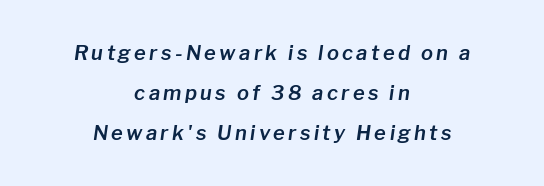
Q: Is the text italic (slanted)? A: Yes, it leans right by about 8 degrees.
Q: Is the text underlined? A: No.
Q: How is the paragraph aligned? A: Centered.
Q: Is the spacing between lines tight, normal or loose? A: Loose.
